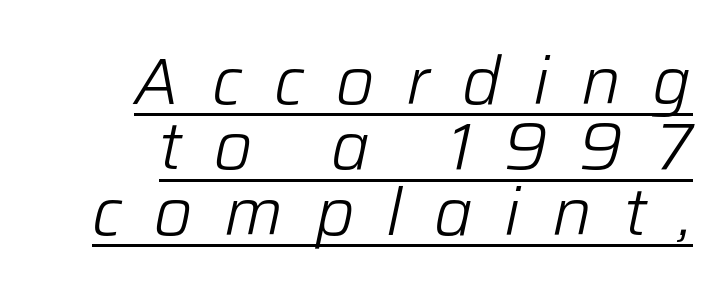
Q: Is the text bold? A: No.
Q: Is the text italic (slanted)? A: Yes, it leans right by about 12 degrees.
Q: Is the text underlined? A: Yes.
Q: How is the paragraph aligned? A: Right-aligned.
Q: Is the spacing between letters normal or unusually wide? A: Unusually wide.
Q: Is the spacing between lines tight, normal or loose? A: Tight.
Q: Width (condensed, normal, or wide)? A: Normal.
Q: Stroke contrast? A: Low.
Q: x-height? A: Medium.
Q: Monospaced? A: No.
